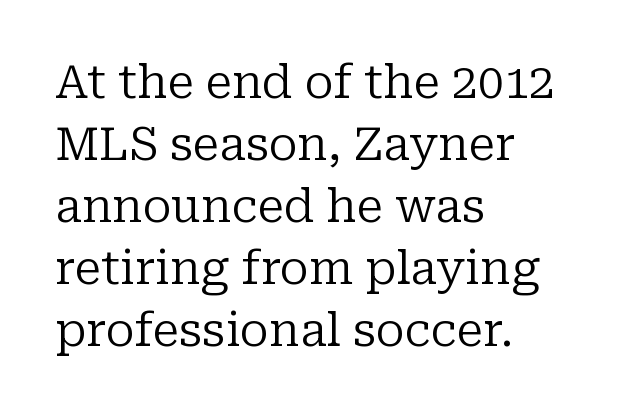
{"serif": "yes", "italic": "no", "bold": "no", "weight": "regular", "width": "normal", "stroke_contrast": "low", "x_height": "medium", "monospaced": "no", "underline": "no", "align": "left", "line_spacing": "normal", "line_spacing_ratio": 1.35, "letter_spacing": "normal", "letter_spacing_em": 0.0, "glyph_px": 46}
